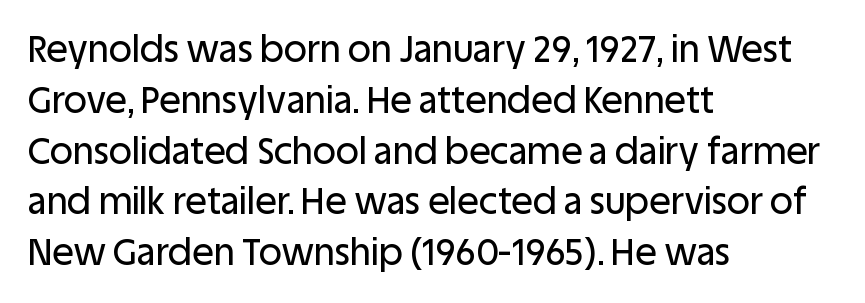
The image shows 36 px sans-serif type, upright; set left-aligned, normal line spacing (1.41x), normal letter spacing, not underlined; low stroke contrast and a large x-height.
